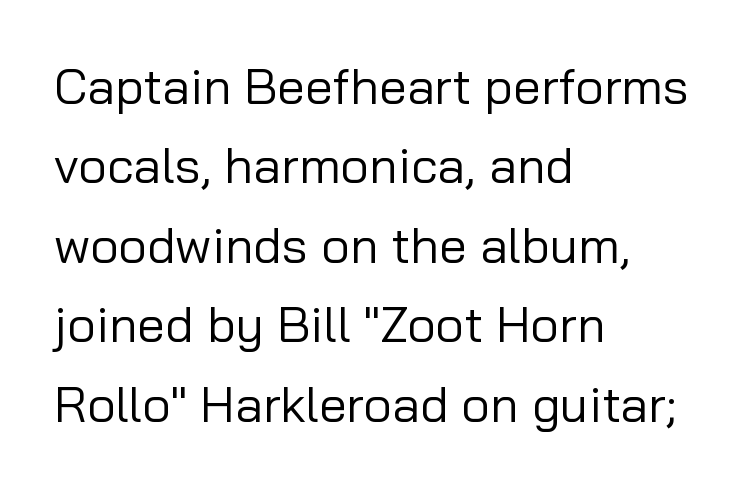
Q: Is the text bold? A: No.
Q: Is the text italic (slanted)? A: No, it is upright.
Q: Is the typeface a serif or a sans-serif typeface? A: Sans-serif.
Q: Is the text underlined? A: No.
Q: How is the paragraph aligned? A: Left-aligned.
Q: Is the spacing between letters normal or unusually wide? A: Normal.
Q: Is the spacing between lines tight, normal or loose? A: Normal.
Q: Width (condensed, normal, or wide)? A: Normal.
Q: Stroke contrast? A: Low.
Q: x-height? A: Medium.
Q: Monospaced? A: No.
